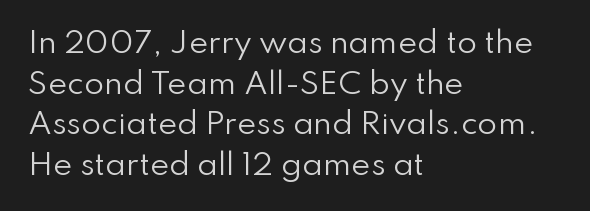
The image shows 29 px regular-weight sans-serif type, upright; set left-aligned, normal line spacing (1.4x), normal letter spacing, not underlined; low stroke contrast and a small x-height.
